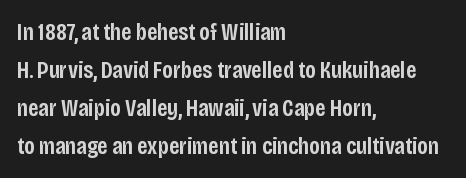
Q: Is the text bold? A: Semi-bold.
Q: Is the text italic (slanted)? A: No, it is upright.
Q: Is the text underlined? A: No.
Q: How is the paragraph aligned? A: Left-aligned.
Q: Is the spacing between letters normal or unusually wide? A: Normal.
Q: Is the spacing between lines tight, normal or loose? A: Normal.
